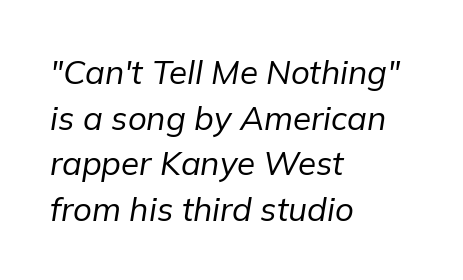
Quick note: interline space is typical. Ink coverage per letter is moderate at most. Check the space under the baseline: it is left empty. How are the letters spaced? Ordinarily, with no added tracking. You can tell it's italic because the verticals aren't actually vertical. Each letter keeps its own natural width here, so spacing adapts to shape.
